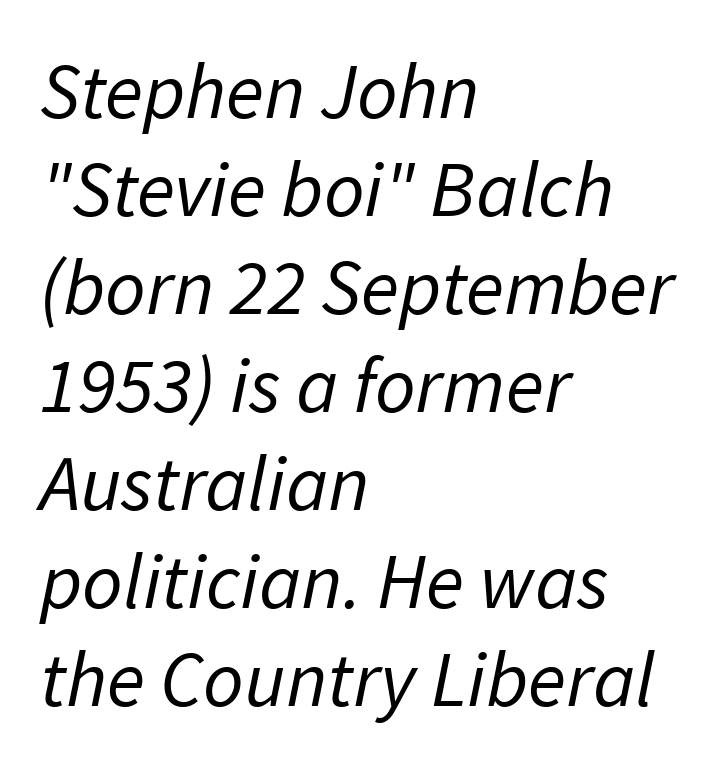
Q: Is the text bold? A: No.
Q: Is the typeface a serif or a sans-serif typeface? A: Sans-serif.
Q: Is the text underlined? A: No.
Q: How is the paragraph aligned? A: Left-aligned.
Q: Is the spacing between letters normal or unusually wide? A: Normal.
Q: Width (condensed, normal, or wide)? A: Normal.
Q: Stroke contrast? A: Low.
Q: x-height? A: Medium.
Q: Monospaced? A: No.
